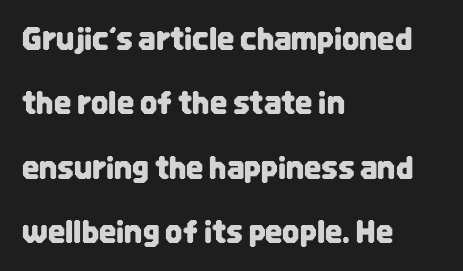
Layout note: lines flush left. Just letters on the line, the space beneath them empty. The passage shown is typed in a proportional face where columns would drift. The font family rendered here belongs to the sans-serif group. No extra tracking has been applied to these lines.
